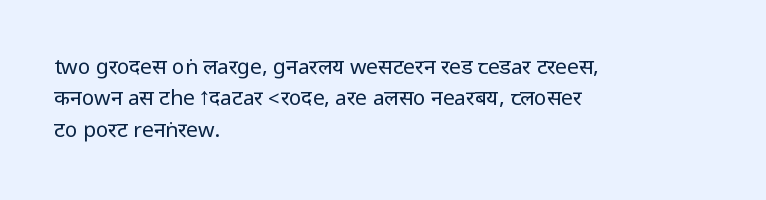
The image shows 21 px text type, upright; set left-aligned, normal line spacing (1.49x), normal letter spacing, not underlined.
